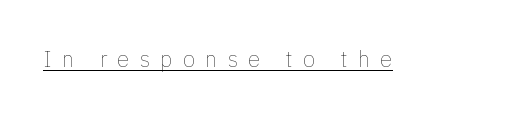
The image shows 22 px text type, upright; set unusually wide letter spacing (+0.47 em), underlined.
